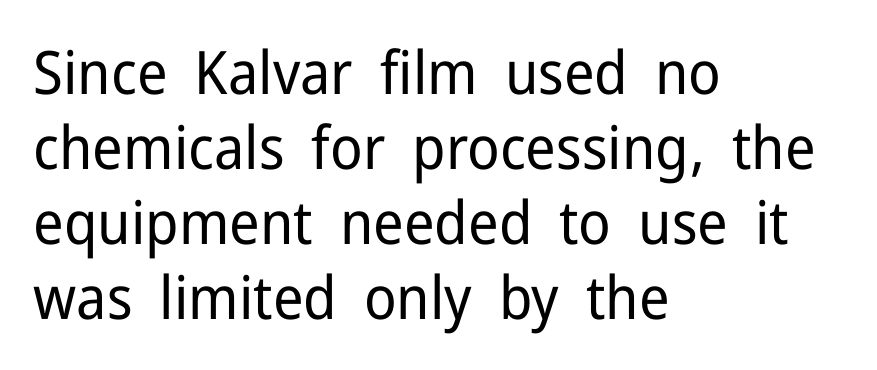
The image shows 60 px regular-weight sans-serif type, upright; set left-aligned, normal line spacing (1.25x), normal letter spacing, not underlined; low stroke contrast and a medium x-height.
